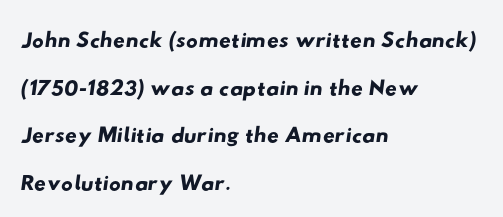
{"serif": "no", "width": "wide", "stroke_contrast": "low", "x_height": "small", "monospaced": "no", "underline": "no", "align": "left", "line_spacing": "normal", "line_spacing_ratio": 1.44, "letter_spacing": "normal", "letter_spacing_em": 0.0, "glyph_px": 33}
